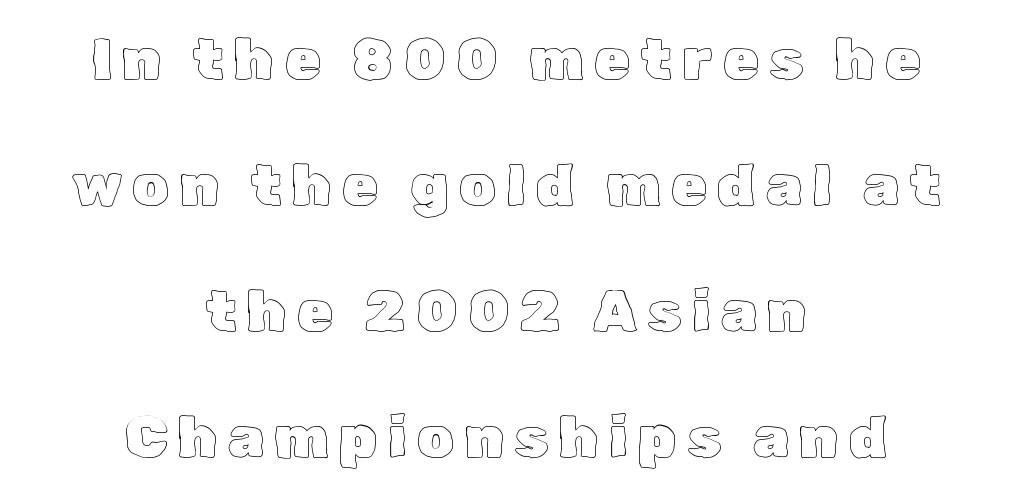
The image shows 58 px text type, upright; set centered, loose line spacing (2.17x), not underlined; a medium x-height.
